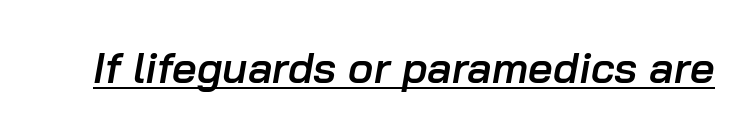
Do the characters align in a grid? No, the font is proportional. The specimen reads as italic at a glance. Students, this is semibold: more ink than regular, less than bold. The face used here is rendered with its standard letterfit. What decoration does the sample have? An underline.
